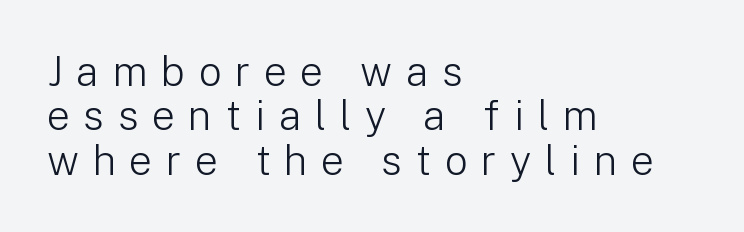
The image shows 41 px light sans-serif type, upright; set left-aligned, tight line spacing (1.08x), unusually wide letter spacing (+0.33 em), not underlined; low stroke contrast and a medium x-height.
